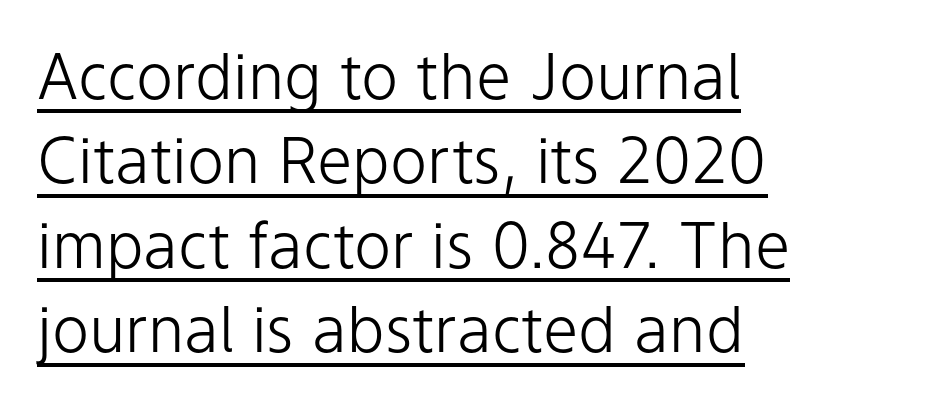
The image shows 63 px light sans-serif type, upright; set left-aligned, normal line spacing (1.34x), normal letter spacing, underlined; low stroke contrast and a medium x-height.
